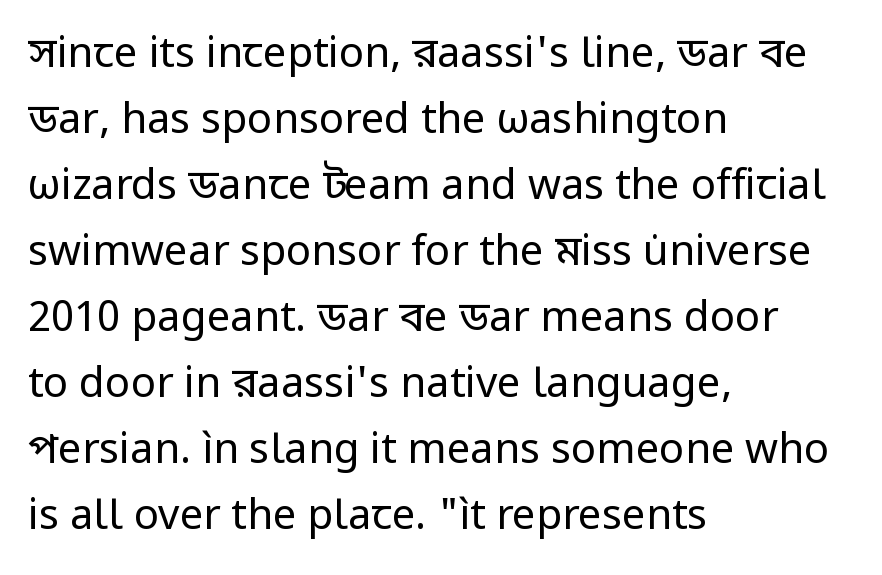
The image shows 42 px regular-weight sans-serif type, upright; set left-aligned, normal line spacing (1.57x), normal letter spacing, not underlined; low stroke contrast and a medium x-height.
